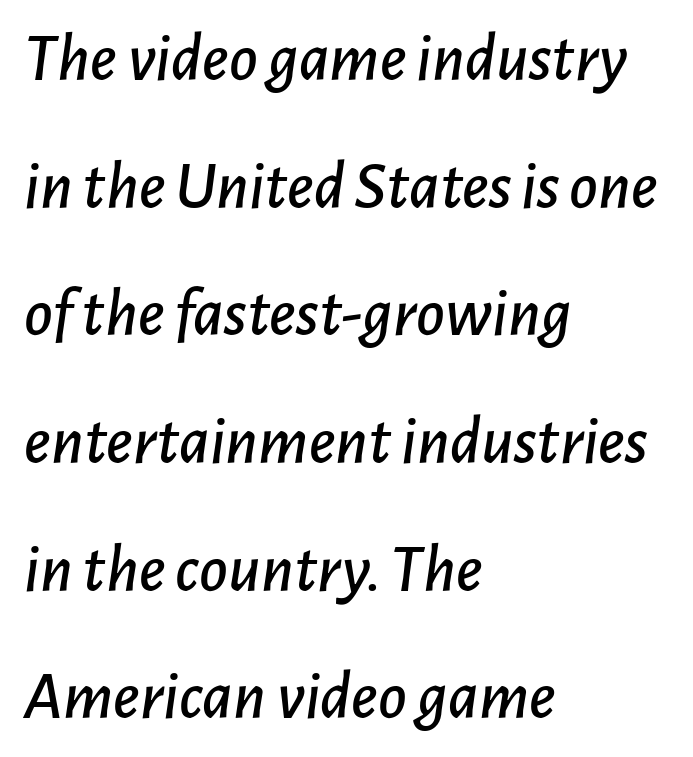
{"italic": "yes", "lean": "right", "slant_degrees": 7, "width": "normal", "stroke_contrast": "low", "x_height": "medium", "monospaced": "no", "underline": "no", "align": "left", "line_spacing_ratio": 1.85, "letter_spacing": "normal", "letter_spacing_em": 0.0, "glyph_px": 69}
